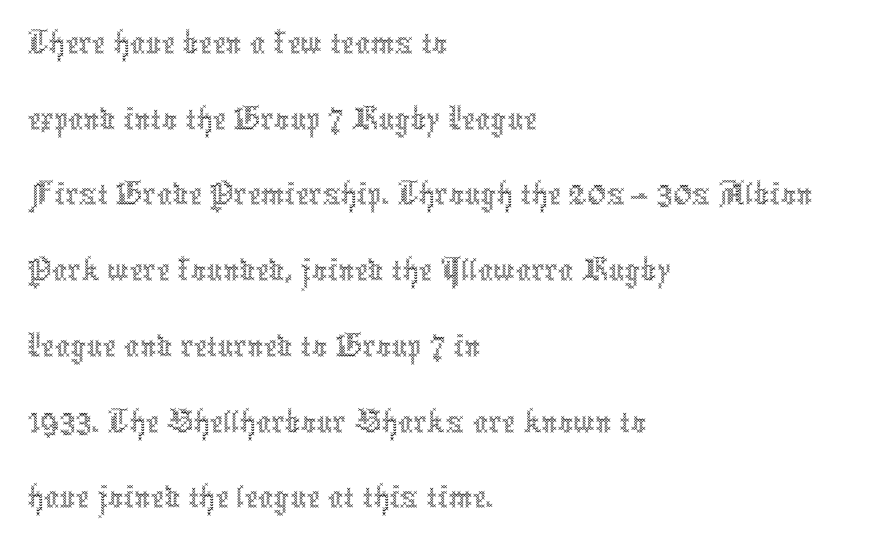
{"italic": "no", "bold": "no", "weight": "thin", "width": "condensed", "x_height": "medium", "monospaced": "no", "underline": "no", "align": "left", "line_spacing": "tight", "line_spacing_ratio": 1.01, "letter_spacing": "normal", "letter_spacing_em": 0.0, "glyph_px": 75}
